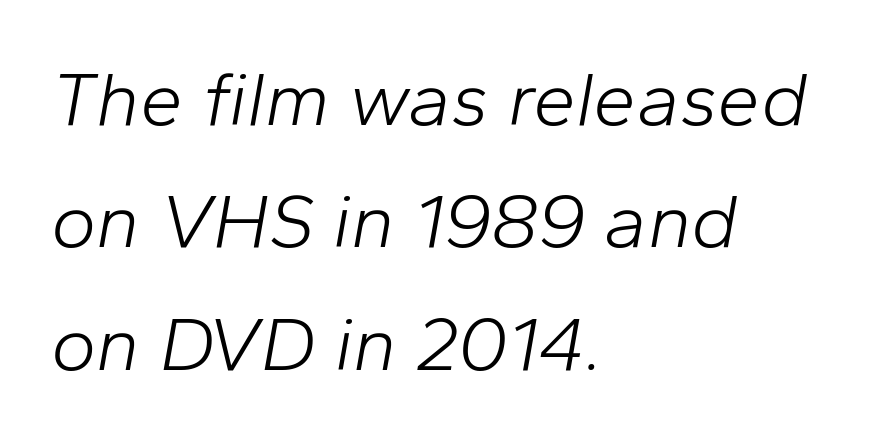
The image shows 77 px light type, italic (leaning right); set left-aligned, normal line spacing (1.59x), normal letter spacing, not underlined; low stroke contrast and a medium x-height.
